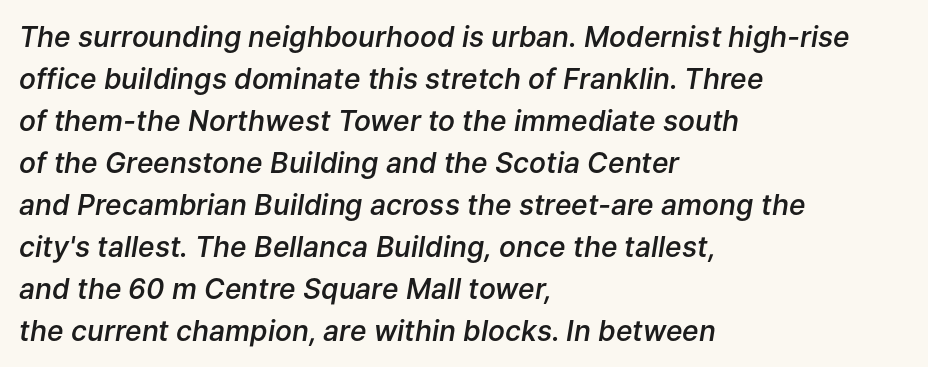
The image shows 28 px semibold type, italic (leaning right); set left-aligned, normal line spacing (1.5x), normal letter spacing, not underlined; low stroke contrast and a medium x-height.
